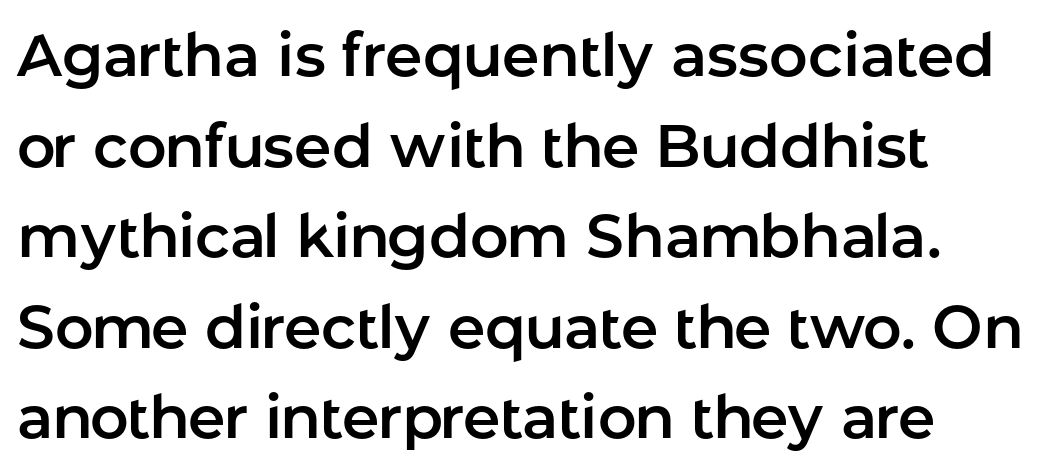
The image shows 60 px sans-serif type, upright; set normal line spacing (1.51x), normal letter spacing, not underlined; low stroke contrast and a medium x-height.
